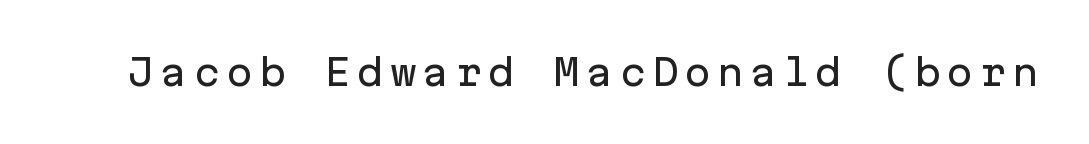
{"serif": "no", "italic": "no", "width": "normal", "stroke_contrast": "low", "x_height": "medium", "monospaced": "yes", "underline": "no", "glyph_px": 36}
